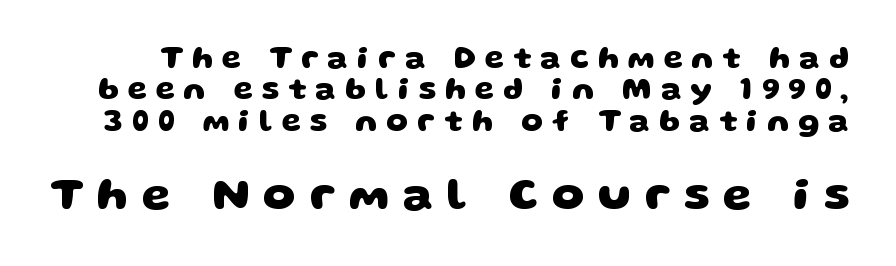
Q: Is the text bold? A: Yes.
Q: Is the typeface a serif or a sans-serif typeface? A: Sans-serif.
Q: Is the text underlined? A: No.
Q: Is the spacing between letters normal or unusually wide? A: Unusually wide.
Q: Is the spacing between lines tight, normal or loose? A: Tight.
Q: Which block of text is set in a larger size, the first (top) or the second (bottom)? A: The second (bottom) one.
Q: Width (condensed, normal, or wide)? A: Wide.
Q: Stroke contrast? A: Low.
Q: x-height? A: Large.
Q: Monospaced? A: No.
